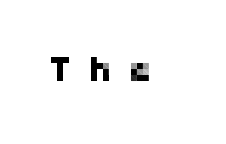
{"serif": "no", "italic": "no", "width": "normal", "stroke_contrast": "low", "x_height": "medium", "monospaced": "no", "underline": "no", "letter_spacing": "wide", "letter_spacing_em": 0.47, "glyph_px": 35}
